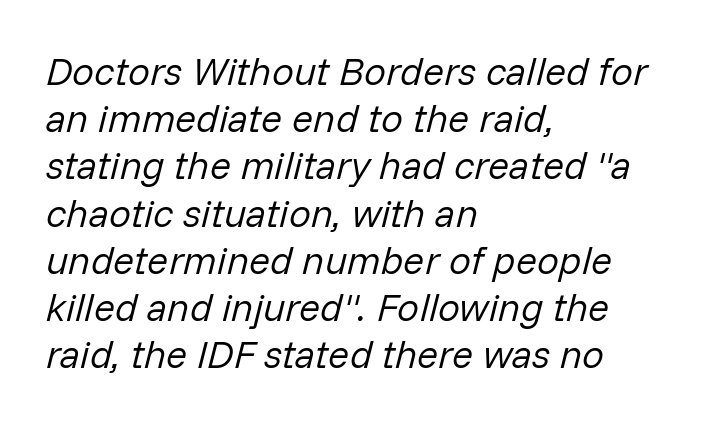
{"italic": "yes", "lean": "right", "slant_degrees": 14, "bold": "no", "weight": "regular", "width": "normal", "stroke_contrast": "low", "x_height": "medium", "monospaced": "no", "underline": "no", "align": "left", "line_spacing_ratio": 1.21, "letter_spacing": "normal", "letter_spacing_em": 0.0, "glyph_px": 39}
